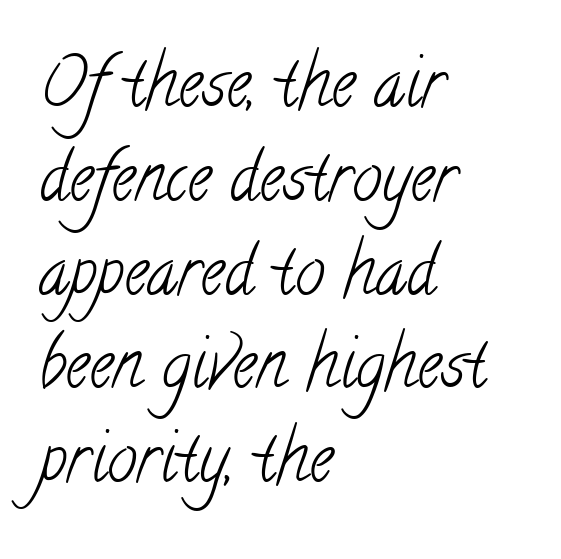
The image shows 67 px light, condensed serif type; set left-aligned, normal line spacing (1.4x), normal letter spacing, not underlined; low stroke contrast and a small x-height.
